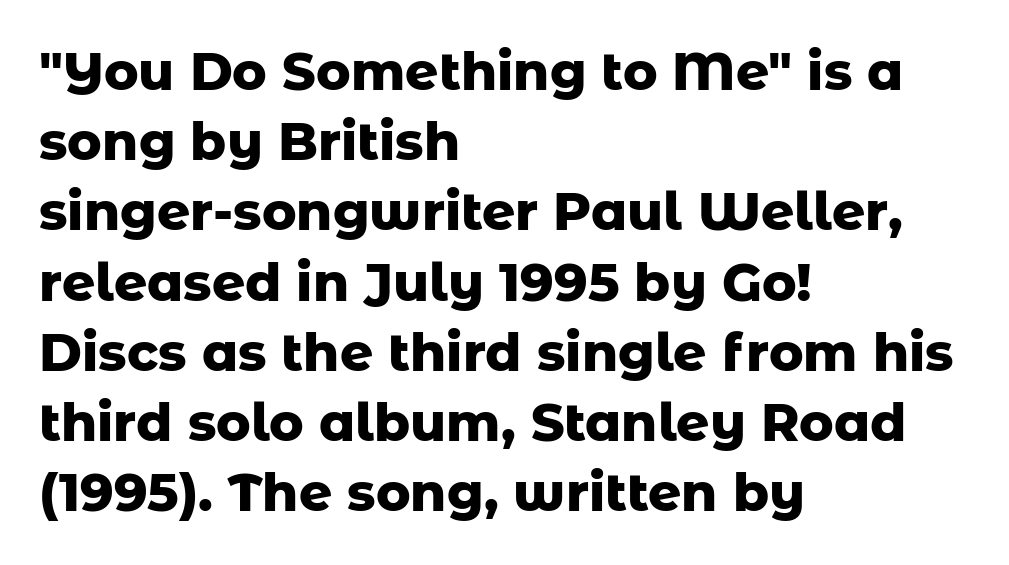
Posture: upright roman. Casual observation: everything's shoved over to the left. Serif or sans? Sans — the stroke terminals are bare. Each word holds together tightly as a unit, with standard inter-letter gaps.
